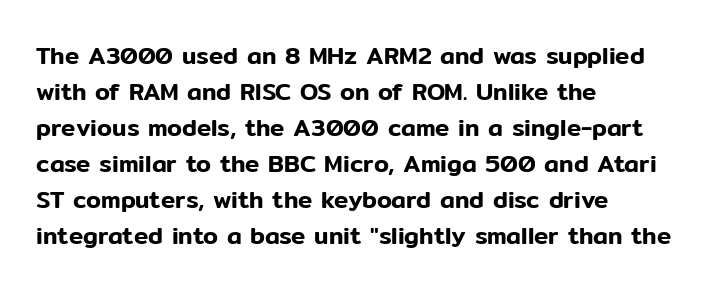
The image shows 24 px text type, upright; set left-aligned, normal line spacing (1.5x), normal letter spacing, not underlined.
